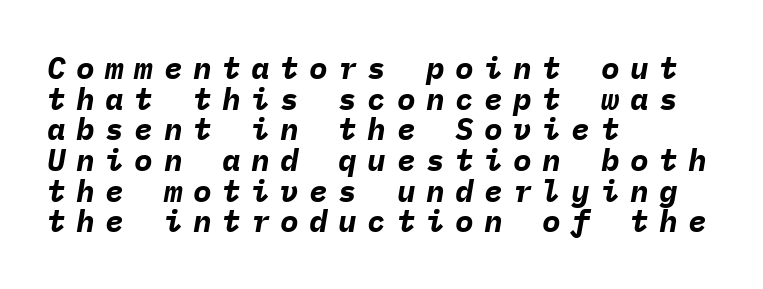
Q: Is the text bold? A: Yes.
Q: Is the text italic (slanted)? A: Yes, it leans right by about 9 degrees.
Q: Is the text underlined? A: No.
Q: How is the paragraph aligned? A: Left-aligned.
Q: Is the spacing between letters normal or unusually wide? A: Unusually wide.
Q: Is the spacing between lines tight, normal or loose? A: Tight.
Q: Width (condensed, normal, or wide)? A: Normal.
Q: Stroke contrast? A: Low.
Q: x-height? A: Medium.
Q: Monospaced? A: Yes.
